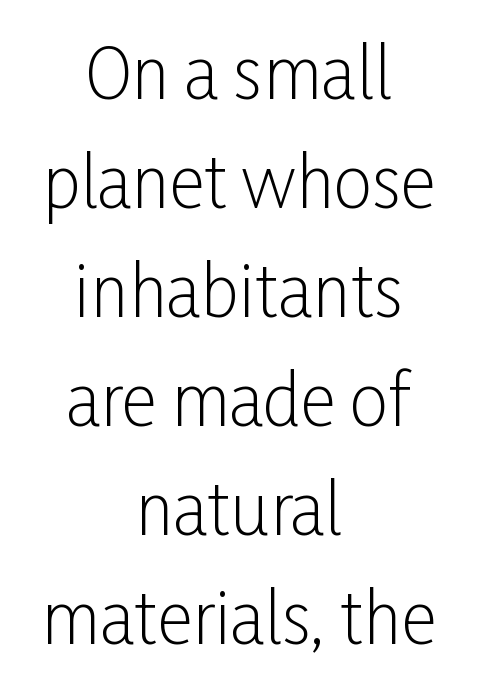
{"serif": "no", "italic": "no", "bold": "no", "weight": "light", "width": "condensed", "stroke_contrast": "low", "x_height": "medium", "monospaced": "no", "underline": "no", "align": "center", "line_spacing": "normal", "line_spacing_ratio": 1.58, "letter_spacing": "normal", "letter_spacing_em": 0.0, "glyph_px": 69}
